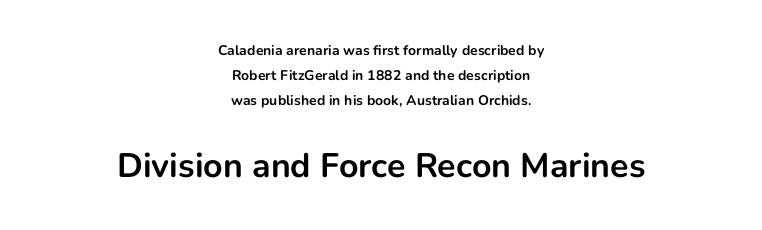
Q: Is the text bold? A: Yes.
Q: Is the text italic (slanted)? A: No, it is upright.
Q: Is the typeface a serif or a sans-serif typeface? A: Sans-serif.
Q: Is the text underlined? A: No.
Q: How is the paragraph aligned? A: Centered.
Q: Is the spacing between letters normal or unusually wide? A: Normal.
Q: Which block of text is set in a larger size, the first (top) or the second (bottom)? A: The second (bottom) one.
Q: Width (condensed, normal, or wide)? A: Normal.
Q: Stroke contrast? A: Low.
Q: x-height? A: Medium.
Q: Monospaced? A: No.
